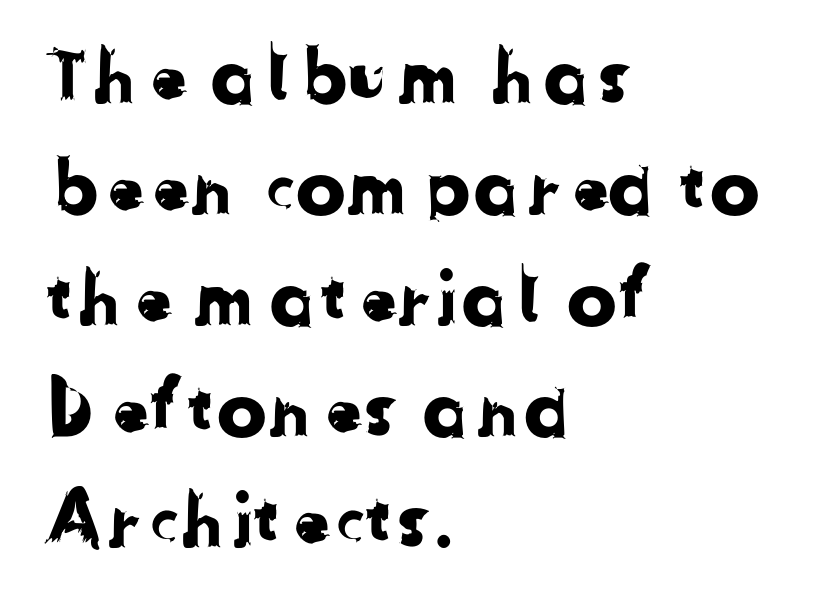
The image shows 75 px sans-serif type; set left-aligned, normal line spacing (1.48x), normal letter spacing, not underlined; low stroke contrast and a medium x-height.
